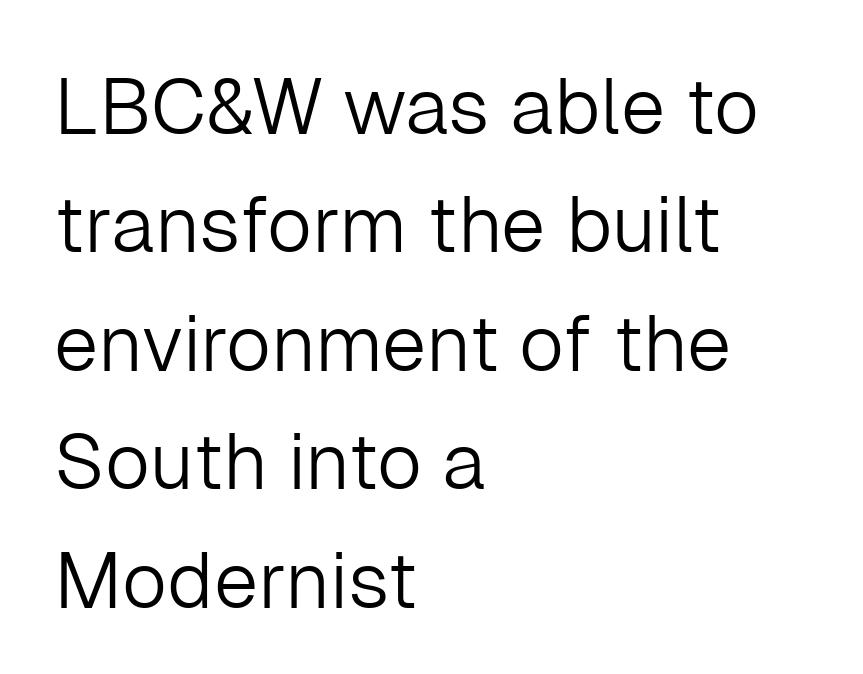
Notice how the stems are strictly vertical — no italics here. Teacher's note: observe the even left margin — that is flush-left alignment. There is no visible air inserted between adjacent glyphs. On a weight scale, this lands at 450 or below. The area under the type is left untouched. Successive baselines arrive at the customary interval.
